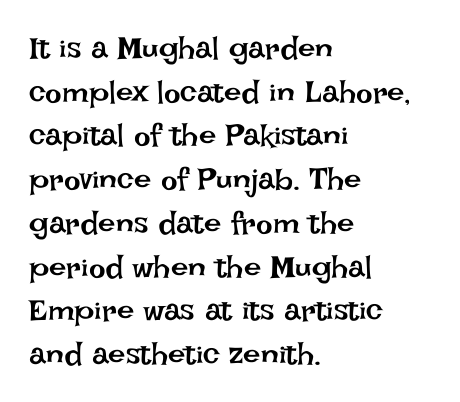
The image shows 31 px regular-weight type, upright; set left-aligned, normal line spacing (1.41x), normal letter spacing, not underlined; low stroke contrast and a large x-height.
